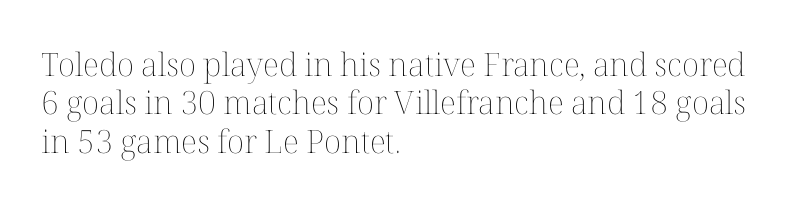
Q: Is the text bold? A: No.
Q: Is the text italic (slanted)? A: No, it is upright.
Q: Is the text underlined? A: No.
Q: How is the paragraph aligned? A: Left-aligned.
Q: Is the spacing between letters normal or unusually wide? A: Normal.
Q: Width (condensed, normal, or wide)? A: Normal.
Q: Stroke contrast? A: Medium.
Q: x-height? A: Medium.
Q: Monospaced? A: No.
